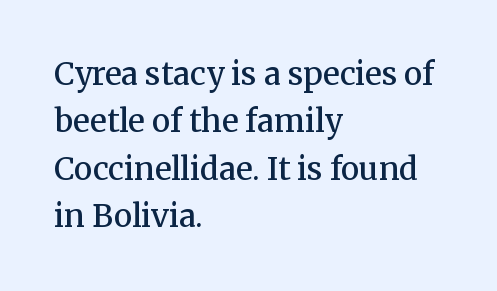
Q: Is the text bold? A: Semi-bold.
Q: Is the text italic (slanted)? A: No, it is upright.
Q: Is the typeface a serif or a sans-serif typeface? A: Serif.
Q: Is the text underlined? A: No.
Q: How is the paragraph aligned? A: Left-aligned.
Q: Is the spacing between letters normal or unusually wide? A: Normal.
Q: Is the spacing between lines tight, normal or loose? A: Normal.
Q: Width (condensed, normal, or wide)? A: Normal.
Q: Stroke contrast? A: Medium.
Q: x-height? A: Medium.
Q: Monospaced? A: No.
